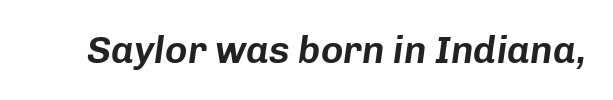
The image shows 38 px text type, italic (leaning right); set normal letter spacing, not underlined; low stroke contrast and a medium x-height.
